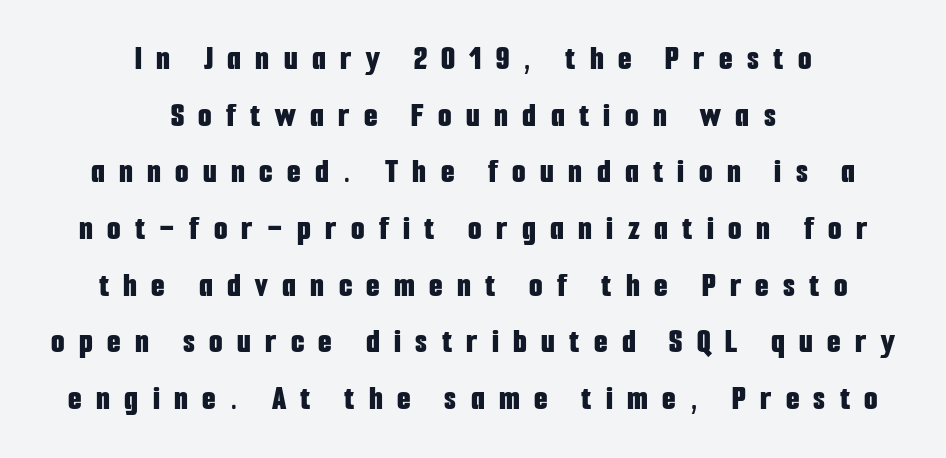
Heft: maximum for text — a bold. These lines are composed in type without serifs. A clean baseline with only descenders dipping below it. Substantial extra tracking has been applied to these lines. The specimen reads as upright at a glance.
